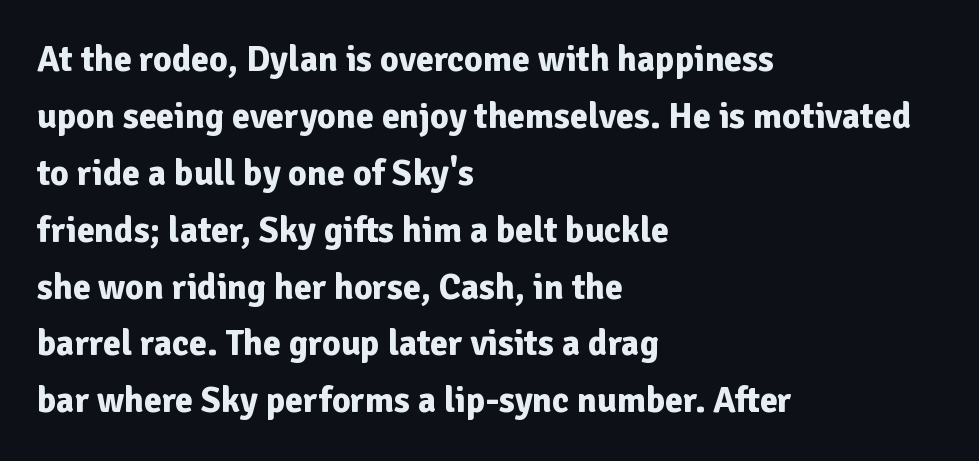
It's the straight-up-and-down kind of type. The strip under each line holds only bare page. The text was rendered using a sans face with plain stroke endings. The line texture is even and compact thanks to regular tracking. Stroke thickness is high; the sample reads as a true bold.
